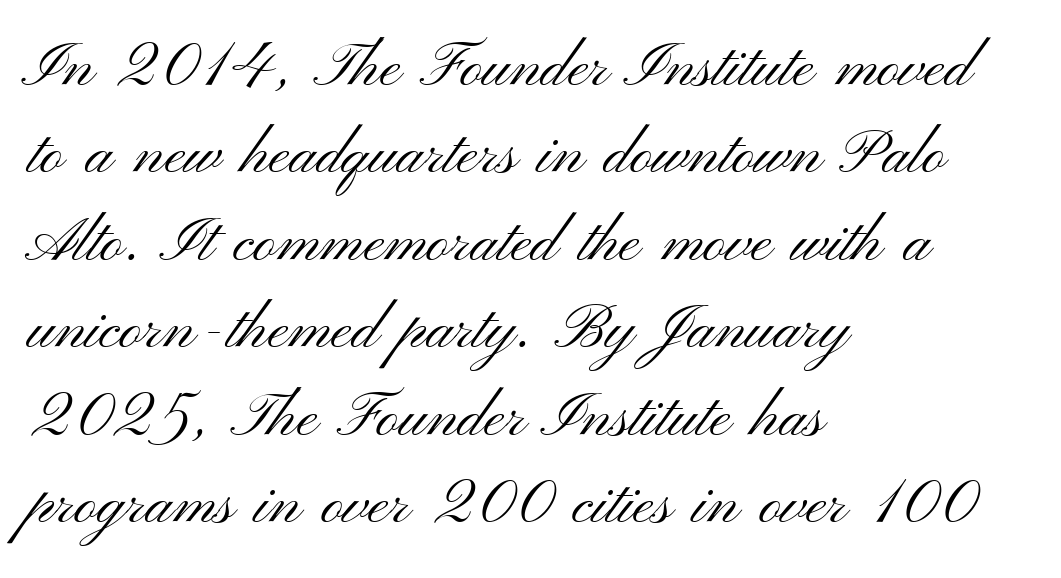
{"serif": "no", "bold": "no", "weight": "light", "width": "wide", "stroke_contrast": "medium", "x_height": "small", "monospaced": "no", "underline": "no", "align": "left", "line_spacing": "normal", "line_spacing_ratio": 1.41, "letter_spacing": "normal", "letter_spacing_em": 0.0, "glyph_px": 62}
